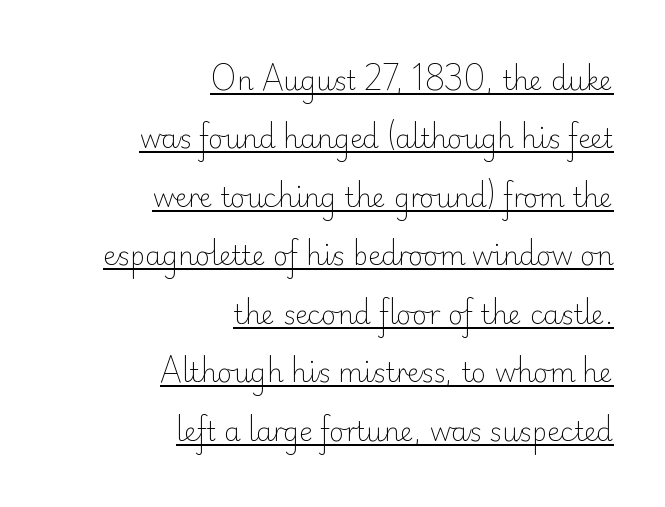
The image shows 26 px text type, upright; set right-aligned, loose line spacing (2.25x), normal letter spacing, underlined.
